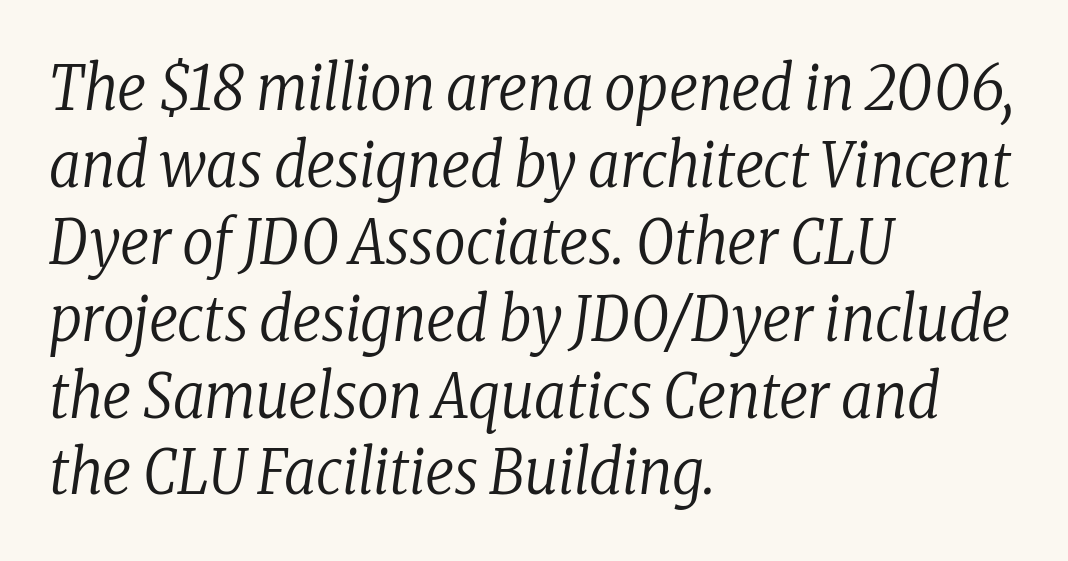
Q: Is the text bold? A: No.
Q: Is the text italic (slanted)? A: Yes, it leans right by about 8 degrees.
Q: Is the typeface a serif or a sans-serif typeface? A: Serif.
Q: Is the text underlined? A: No.
Q: How is the paragraph aligned? A: Left-aligned.
Q: Is the spacing between letters normal or unusually wide? A: Normal.
Q: Width (condensed, normal, or wide)? A: Condensed.
Q: Stroke contrast? A: Low.
Q: x-height? A: Medium.
Q: Monospaced? A: No.
